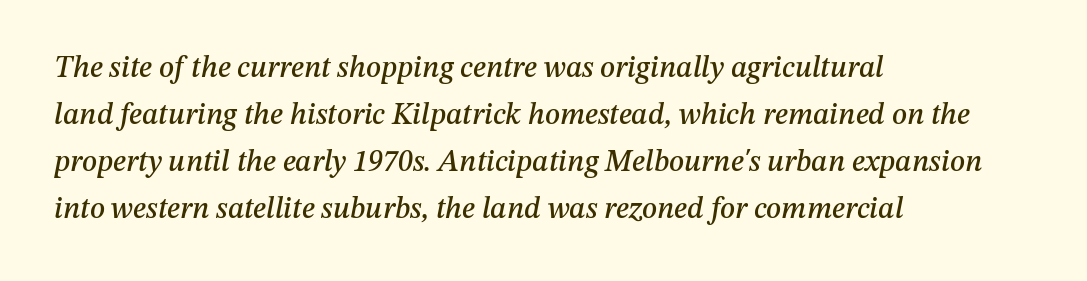
The image shows 30 px text type, italic (leaning right); set left-aligned, normal line spacing (1.57x), normal letter spacing, not underlined; medium stroke contrast and a medium x-height.
